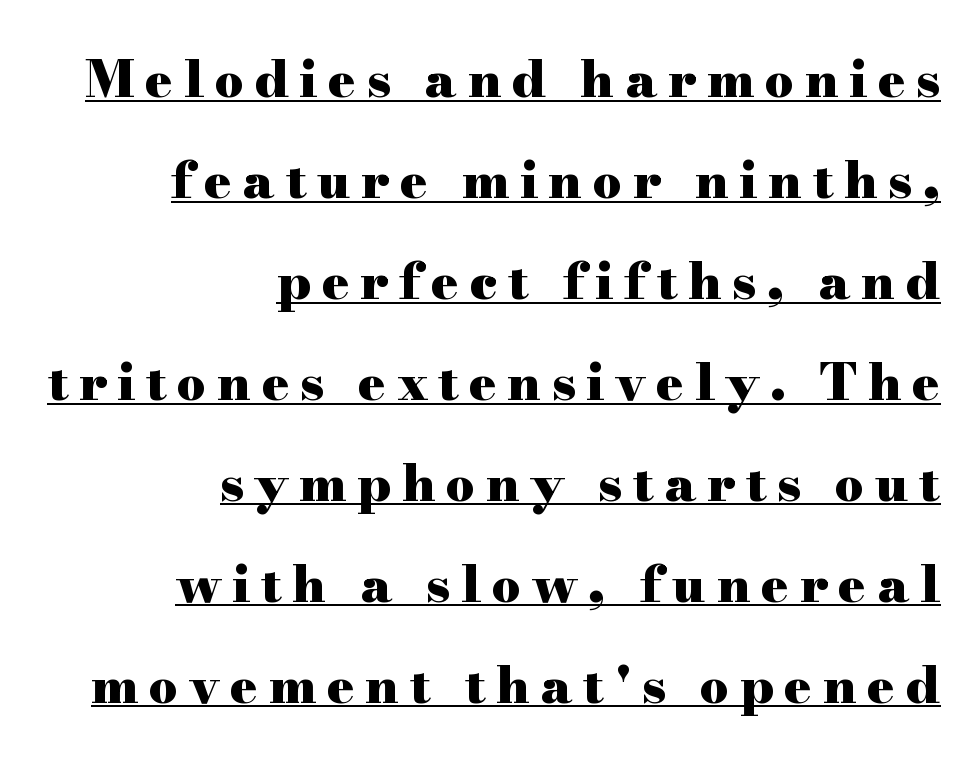
Q: Is the text bold? A: Yes.
Q: Is the text italic (slanted)? A: No, it is upright.
Q: Is the typeface a serif or a sans-serif typeface? A: Serif.
Q: Is the text underlined? A: Yes.
Q: How is the paragraph aligned? A: Right-aligned.
Q: Is the spacing between letters normal or unusually wide? A: Unusually wide.
Q: Is the spacing between lines tight, normal or loose? A: Loose.
Q: Width (condensed, normal, or wide)? A: Wide.
Q: Stroke contrast? A: High.
Q: x-height? A: Small.
Q: Monospaced? A: No.
